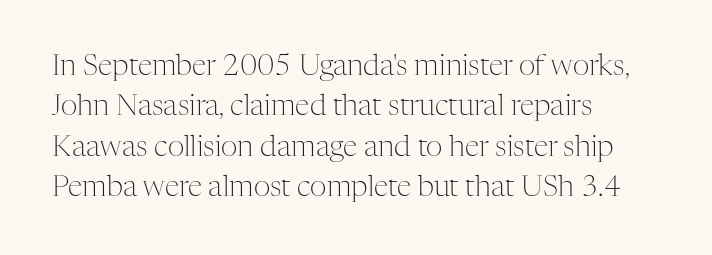
{"serif": "yes", "italic": "no", "bold": "no", "weight": "light", "width": "normal", "stroke_contrast": "medium", "x_height": "medium", "monospaced": "no", "underline": "no", "align": "left", "line_spacing": "normal", "line_spacing_ratio": 1.39, "letter_spacing": "normal", "letter_spacing_em": 0.0, "glyph_px": 29}
